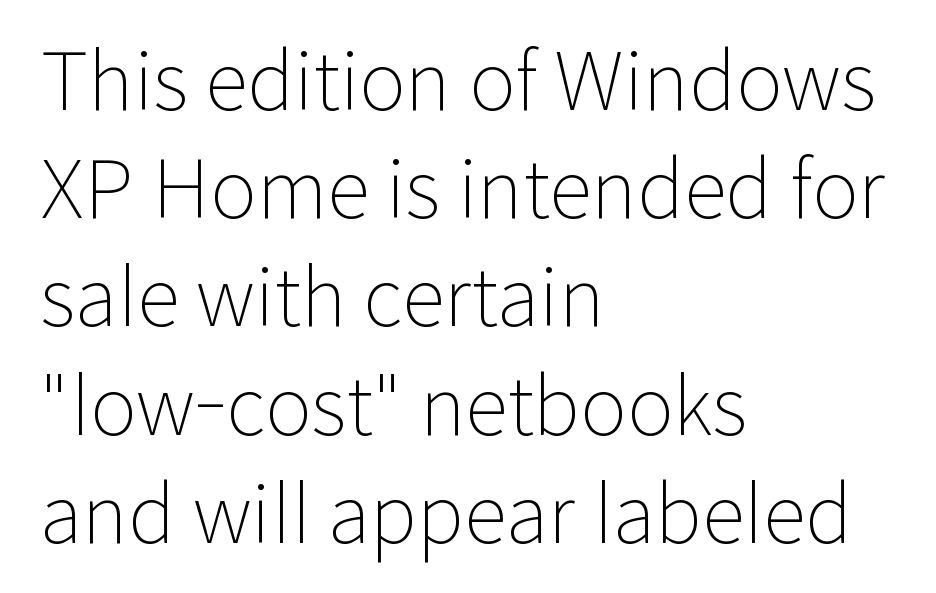
This sample has the flowing, uneven cadence of proportional lettering. Horizontal bands of white between lines are of average thickness. Classification — sans serif. The rendering anchors every line to the left-hand side. Upright lettering throughout.
